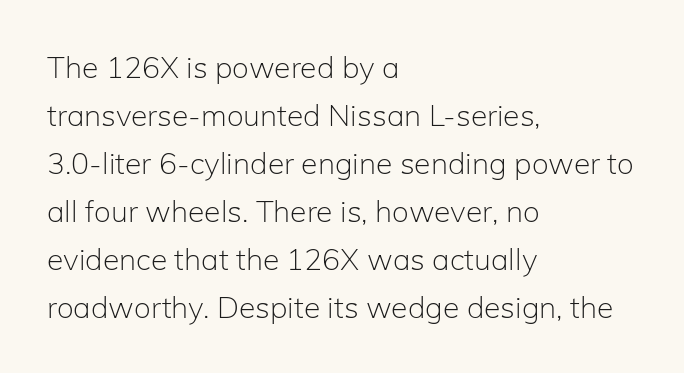
Weight class: somewhere from thin through regular. The letters stand upright; this is a roman face. The string is rendered with underlining switched off. Look at the tracking — it's just the regular setting, nothing added.
